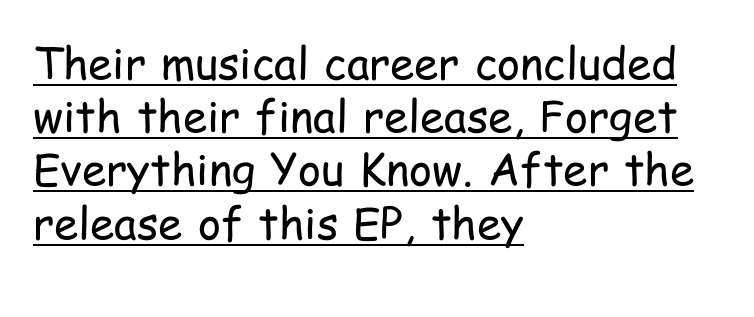
Q: Is the text bold? A: No.
Q: Is the text italic (slanted)? A: No, it is upright.
Q: Is the typeface a serif or a sans-serif typeface? A: Sans-serif.
Q: Is the text underlined? A: Yes.
Q: How is the paragraph aligned? A: Left-aligned.
Q: Is the spacing between letters normal or unusually wide? A: Normal.
Q: Width (condensed, normal, or wide)? A: Condensed.
Q: Stroke contrast? A: Low.
Q: x-height? A: Medium.
Q: Monospaced? A: No.
